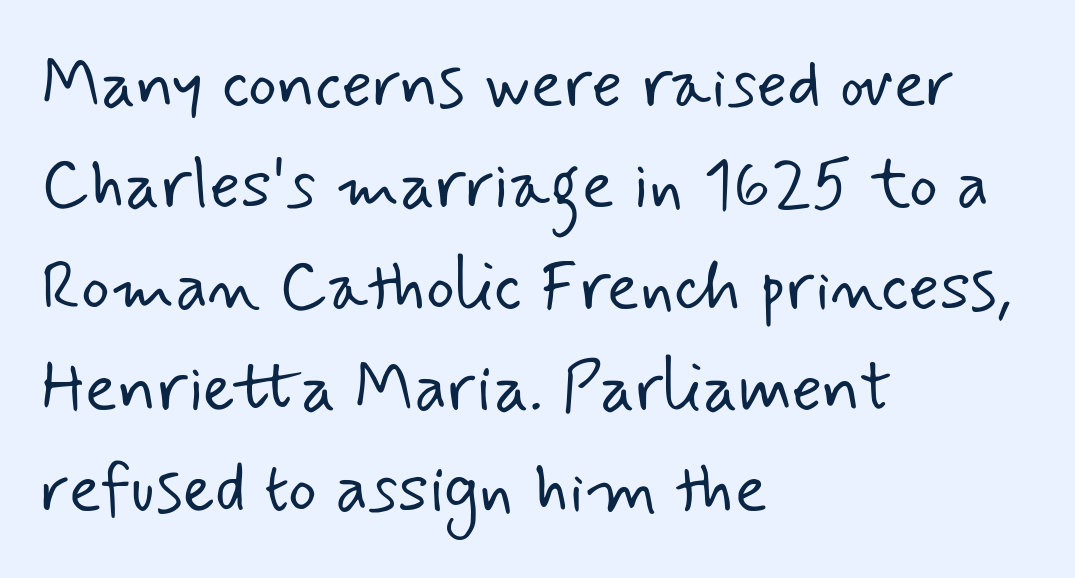
The image shows 68 px light sans-serif type; set left-aligned, normal line spacing (1.49x), normal letter spacing, not underlined; low stroke contrast and a small x-height.
